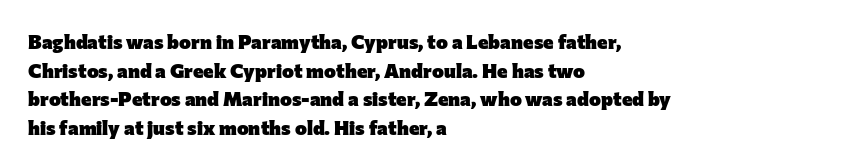
This sample uses an upright cut, with every glyph sitting square on the baseline. Only glyphs here, with clear space below each row. Visually the block forms a straight wall on the left and a jagged coastline on the right. Its strokes are broad and dark, the hallmark of bold type. This block has exactly the height ordinary leading produces. The passage shown has conventional tracking throughout.
